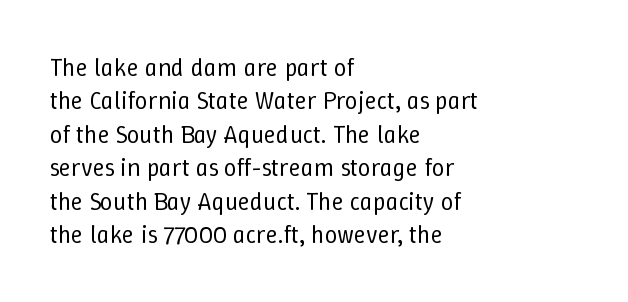
{"italic": "no", "bold": "no", "underline": "no", "align": "left", "line_spacing": "normal", "line_spacing_ratio": 1.34, "letter_spacing": "normal", "letter_spacing_em": 0.0, "glyph_px": 25}
